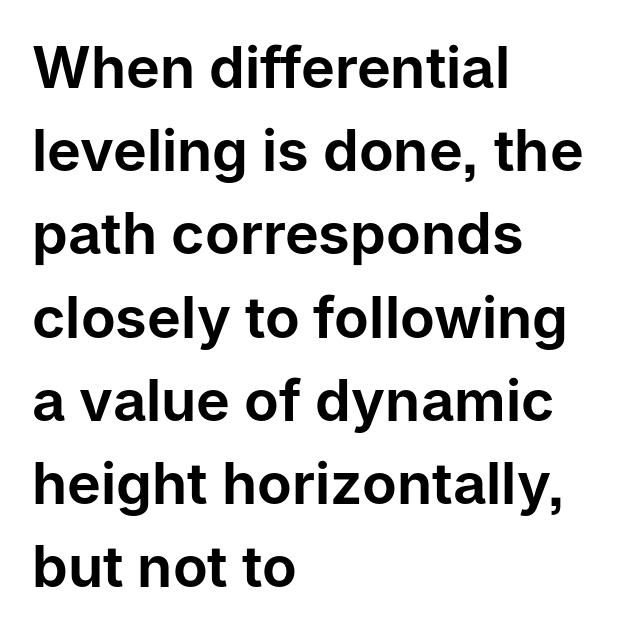
{"serif": "no", "italic": "no", "width": "normal", "stroke_contrast": "low", "x_height": "medium", "monospaced": "no", "underline": "no", "align": "left", "line_spacing": "normal", "line_spacing_ratio": 1.46, "letter_spacing": "normal", "letter_spacing_em": 0.0, "glyph_px": 57}
